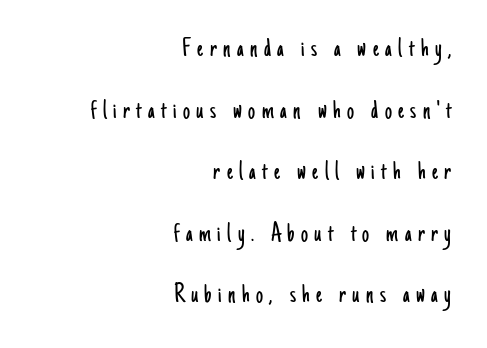
The image shows 28 px light, condensed sans-serif type, upright; set right-aligned, loose line spacing (2.2x), unusually wide letter spacing (+0.23 em), not underlined; low stroke contrast and a small x-height.
